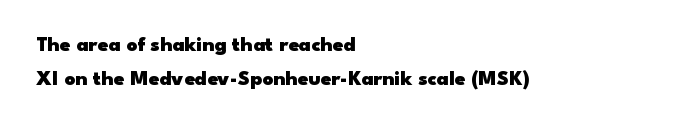
The image shows 21 px bold type, upright; set left-aligned, normal line spacing (1.62x), normal letter spacing, not underlined.
